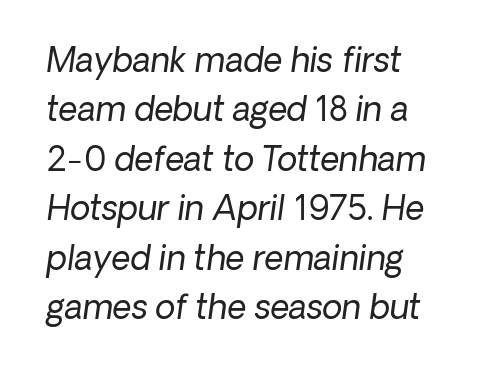
The image shows 33 px regular-weight type, italic (leaning right); set left-aligned, normal line spacing (1.5x), normal letter spacing, not underlined; low stroke contrast and a medium x-height.
